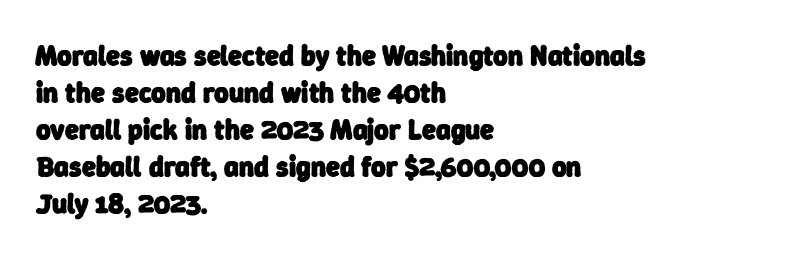
The image shows 28 px heavy sans-serif type; set left-aligned, normal line spacing (1.32x), normal letter spacing, not underlined; low stroke contrast and a medium x-height.
